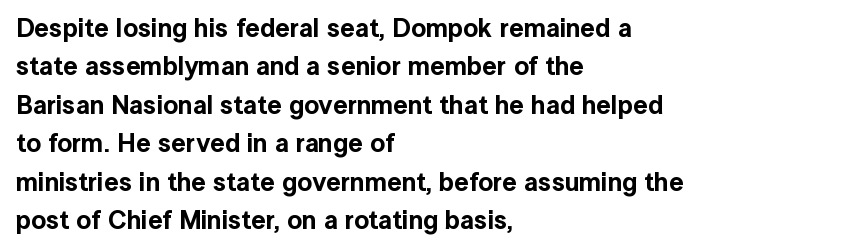
{"italic": "no", "underline": "no", "align": "left", "line_spacing": "normal", "line_spacing_ratio": 1.48, "letter_spacing": "normal", "letter_spacing_em": 0.0, "glyph_px": 26}
